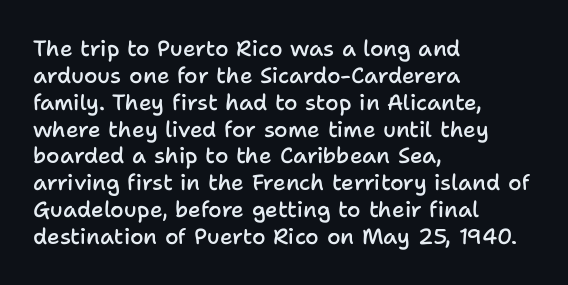
Q: Is the text bold? A: Semi-bold.
Q: Is the text italic (slanted)? A: No, it is upright.
Q: Is the text underlined? A: No.
Q: How is the paragraph aligned? A: Left-aligned.
Q: Is the spacing between letters normal or unusually wide? A: Normal.
